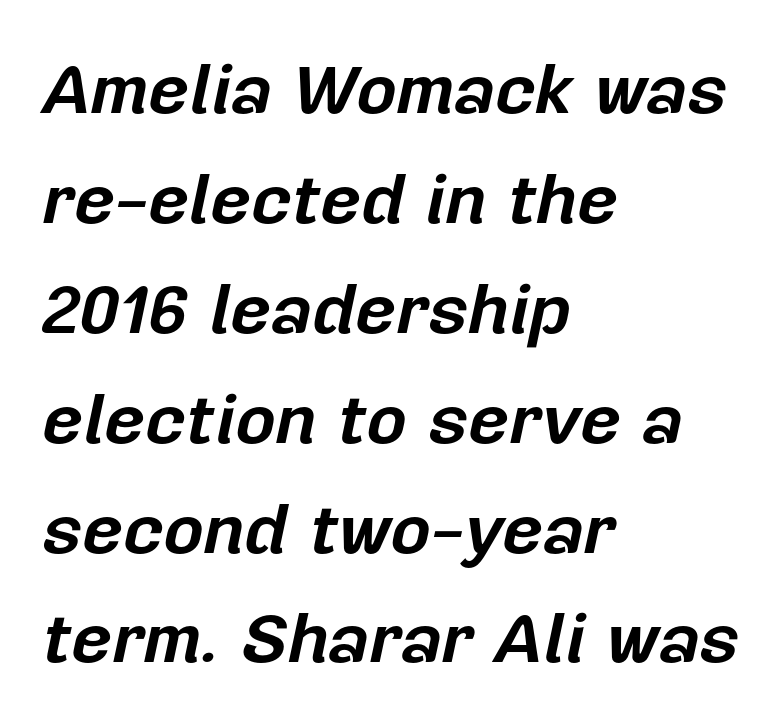
{"italic": "yes", "lean": "right", "slant_degrees": 12, "bold": "yes", "weight": "bold", "width": "normal", "stroke_contrast": "low", "x_height": "medium", "monospaced": "no", "underline": "no", "align": "left", "line_spacing": "normal", "line_spacing_ratio": 1.57, "letter_spacing": "normal", "letter_spacing_em": 0.0, "glyph_px": 70}
